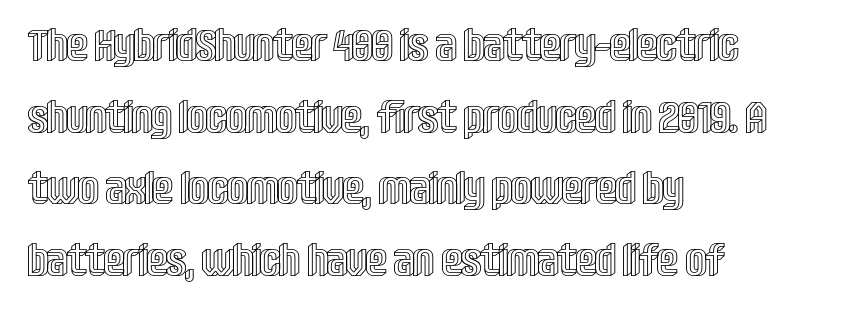
{"italic": "no", "width": "condensed", "x_height": "large", "monospaced": "no", "underline": "no", "align": "left", "line_spacing": "normal", "line_spacing_ratio": 1.59, "letter_spacing": "normal", "letter_spacing_em": 0.0, "glyph_px": 45}
